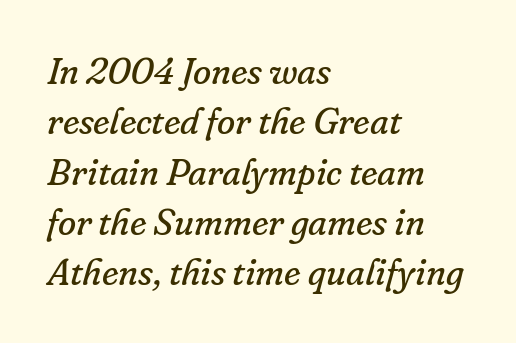
The image shows 37 px regular-weight serif type, italic (leaning right); set left-aligned, normal line spacing (1.36x), normal letter spacing, not underlined; low stroke contrast and a small x-height.
